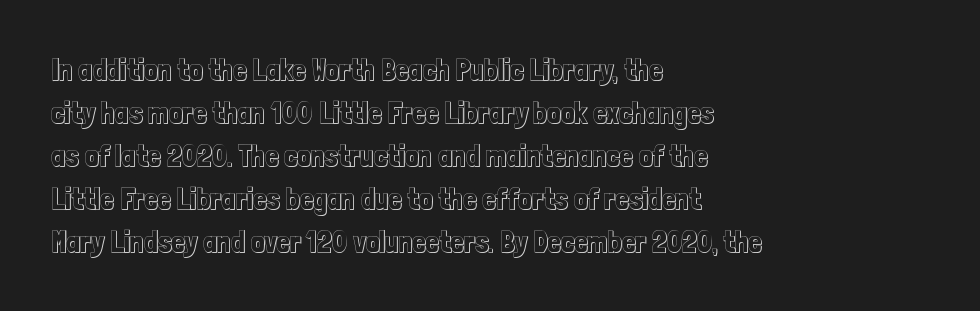
Q: Is the text italic (slanted)? A: No, it is upright.
Q: Is the text underlined? A: No.
Q: How is the paragraph aligned? A: Left-aligned.
Q: Is the spacing between letters normal or unusually wide? A: Normal.
Q: Is the spacing between lines tight, normal or loose? A: Normal.
Q: Width (condensed, normal, or wide)? A: Condensed.
Q: x-height? A: Medium.
Q: Monospaced? A: No.
